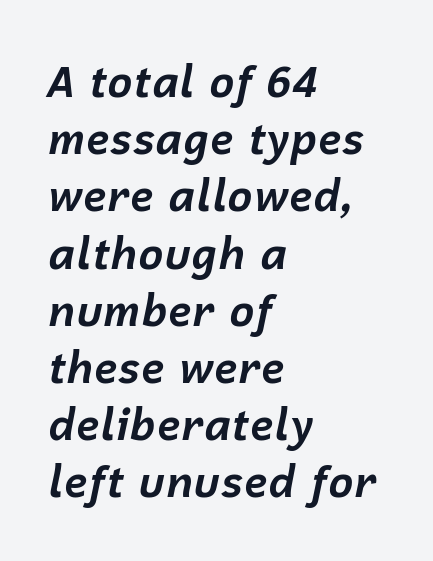
Q: Is the text bold? A: Yes.
Q: Is the text italic (slanted)? A: Yes, it leans right by about 12 degrees.
Q: Is the text underlined? A: No.
Q: How is the paragraph aligned? A: Left-aligned.
Q: Is the spacing between letters normal or unusually wide? A: Normal.
Q: Is the spacing between lines tight, normal or loose? A: Normal.
Q: Width (condensed, normal, or wide)? A: Normal.
Q: Stroke contrast? A: Low.
Q: x-height? A: Medium.
Q: Monospaced? A: No.
